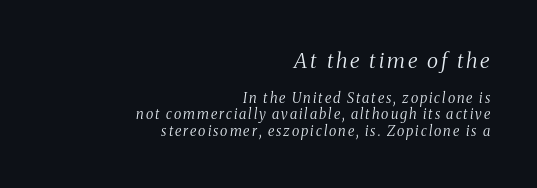
The image shows 21 px text type, italic (leaning right); set right-aligned, line spacing 1.19x, not underlined; the first (top) block is 1.5x larger.
